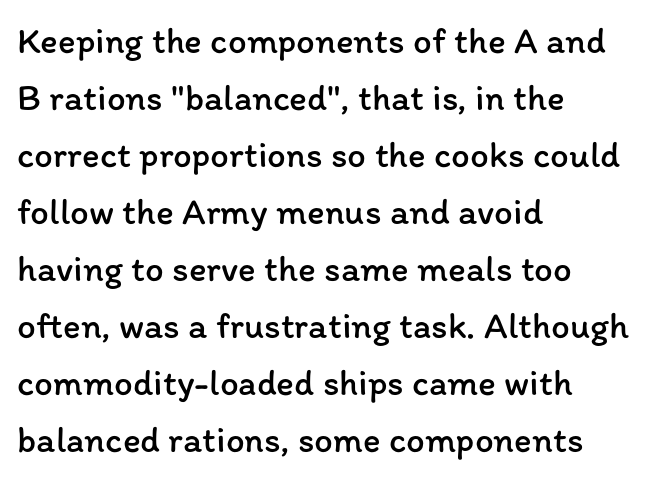
The image shows 37 px regular-weight type, upright; set left-aligned, normal line spacing (1.54x), normal letter spacing, not underlined; low stroke contrast and a medium x-height.
